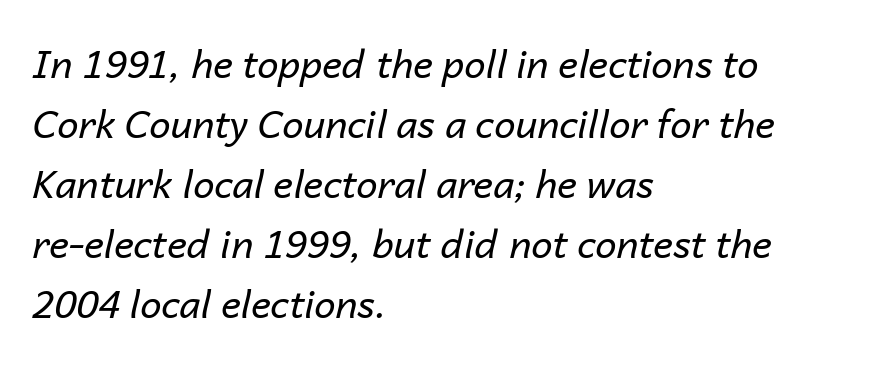
Q: Is the text bold? A: No.
Q: Is the text italic (slanted)? A: Yes, it leans right by about 14 degrees.
Q: Is the text underlined? A: No.
Q: How is the paragraph aligned? A: Left-aligned.
Q: Is the spacing between letters normal or unusually wide? A: Normal.
Q: Is the spacing between lines tight, normal or loose? A: Normal.
Q: Width (condensed, normal, or wide)? A: Normal.
Q: Stroke contrast? A: Low.
Q: x-height? A: Medium.
Q: Monospaced? A: No.
